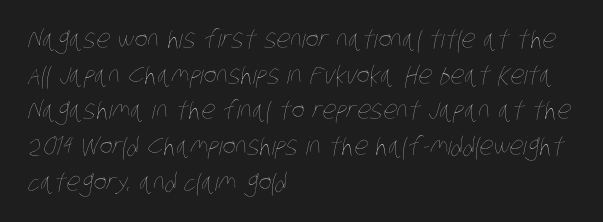
The line-height multiplier appears to be the usual default. Descenders hang freely into open space. These lines are set flush left with a ragged right edge. The weight would be labelled regular, book, light, or lighter still.
